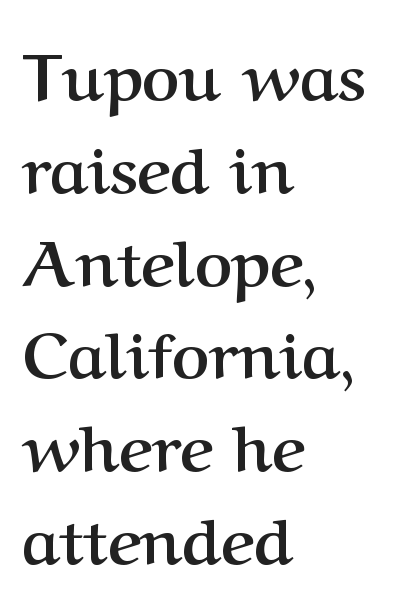
{"serif": "yes", "italic": "no", "bold": "yes", "weight": "semibold", "width": "normal", "stroke_contrast": "medium", "x_height": "medium", "monospaced": "no", "underline": "no", "align": "left", "line_spacing": "normal", "line_spacing_ratio": 1.45, "letter_spacing": "normal", "letter_spacing_em": 0.0, "glyph_px": 64}
